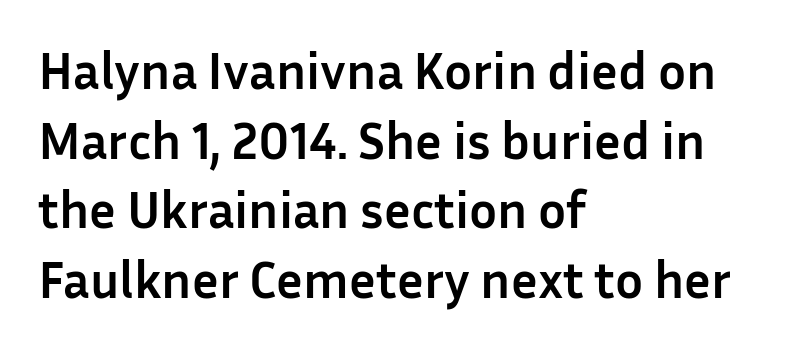
{"serif": "no", "italic": "no", "bold": "yes", "weight": "semibold", "width": "normal", "stroke_contrast": "low", "x_height": "medium", "monospaced": "no", "underline": "no", "align": "left", "line_spacing": "normal", "line_spacing_ratio": 1.34, "letter_spacing": "normal", "letter_spacing_em": 0.0, "glyph_px": 52}
